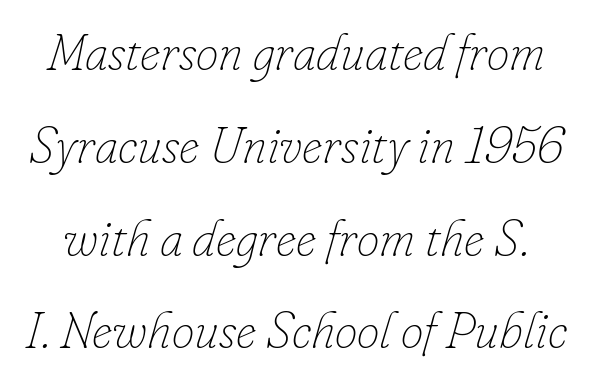
{"italic": "yes", "lean": "right", "slant_degrees": 16, "bold": "no", "weight": "thin", "width": "normal", "stroke_contrast": "low", "x_height": "small", "monospaced": "no", "underline": "no", "line_spacing_ratio": 1.82, "letter_spacing": "normal", "letter_spacing_em": 0.0, "glyph_px": 51}
